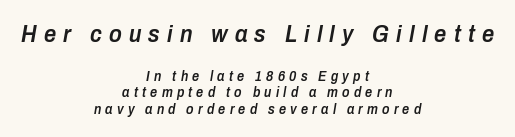
Q: Is the text bold? A: Semi-bold.
Q: Is the text italic (slanted)? A: Yes, it leans right by about 10 degrees.
Q: Is the text underlined? A: No.
Q: How is the paragraph aligned? A: Centered.
Q: Is the spacing between letters normal or unusually wide? A: Unusually wide.
Q: Which block of text is set in a larger size, the first (top) or the second (bottom)? A: The first (top) one.
